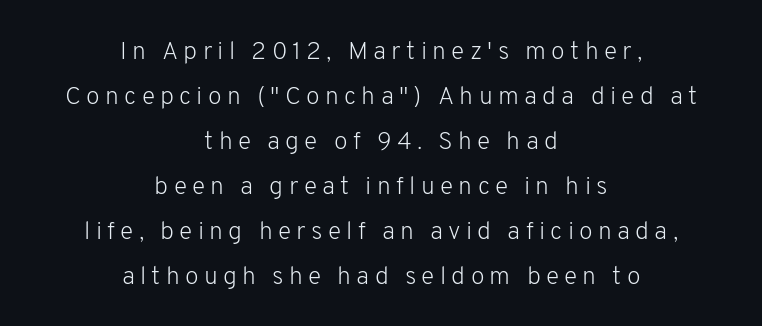
Q: Is the text bold? A: No.
Q: Is the text italic (slanted)? A: No, it is upright.
Q: Is the text underlined? A: No.
Q: How is the paragraph aligned? A: Centered.
Q: Is the spacing between letters normal or unusually wide? A: Unusually wide.
